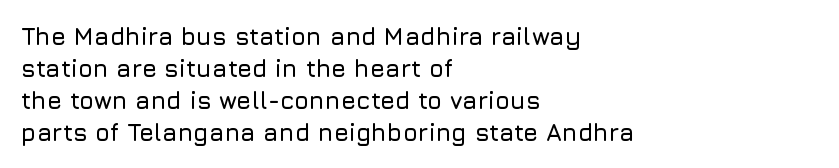
The image shows 24 px text type, upright; set left-aligned, normal line spacing (1.33x), normal letter spacing, not underlined.
